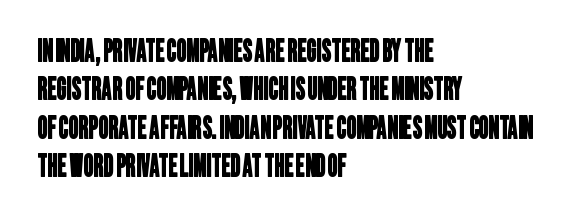
Q: Is the typeface a serif or a sans-serif typeface? A: Sans-serif.
Q: Is the text underlined? A: No.
Q: How is the paragraph aligned? A: Left-aligned.
Q: Is the spacing between letters normal or unusually wide? A: Normal.
Q: Width (condensed, normal, or wide)? A: Condensed.
Q: Stroke contrast? A: Low.
Q: x-height? A: Large.
Q: Monospaced? A: No.
